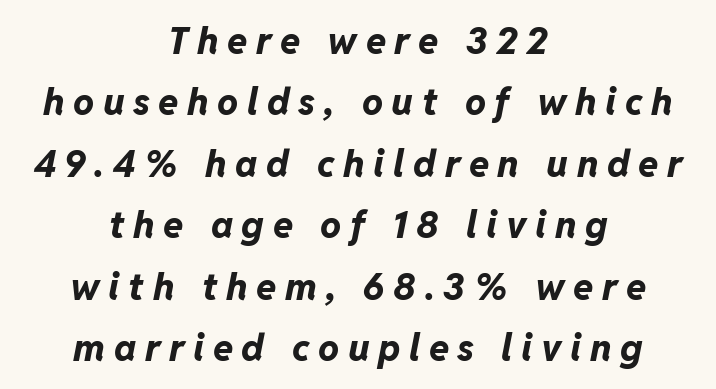
{"italic": "yes", "lean": "right", "slant_degrees": 11, "bold": "yes", "weight": "bold", "width": "normal", "stroke_contrast": "low", "x_height": "medium", "monospaced": "no", "underline": "no", "align": "center", "line_spacing": "normal", "line_spacing_ratio": 1.66, "letter_spacing": "wide", "letter_spacing_em": 0.23, "glyph_px": 37}
